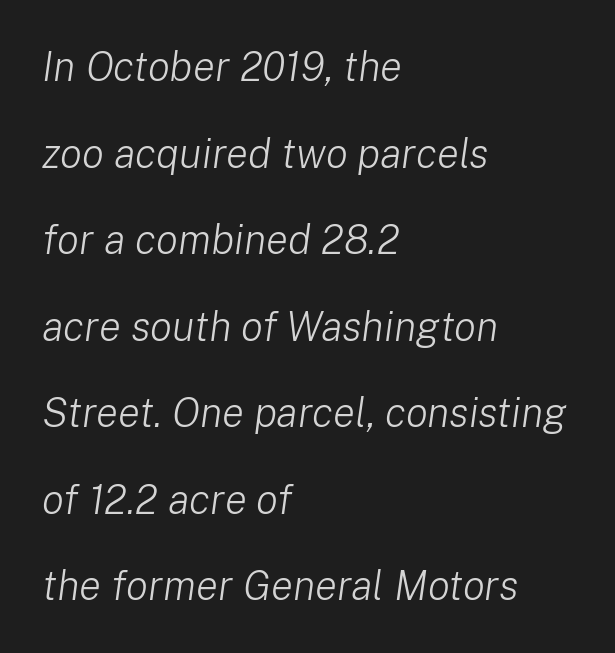
{"italic": "yes", "lean": "right", "slant_degrees": 8, "bold": "no", "weight": "light", "width": "normal", "stroke_contrast": "low", "x_height": "medium", "monospaced": "no", "underline": "no", "align": "left", "line_spacing": "loose", "line_spacing_ratio": 2.11, "letter_spacing": "normal", "letter_spacing_em": 0.0, "glyph_px": 41}
